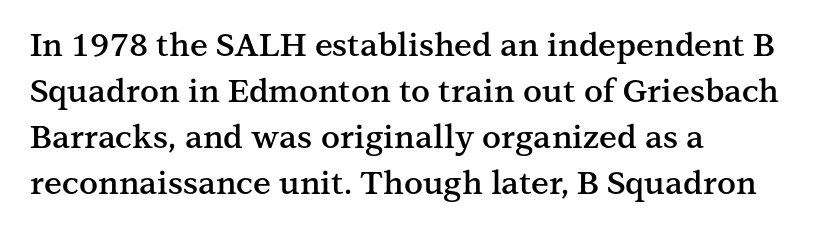
The image shows 32 px semibold serif type, upright; set left-aligned, normal line spacing (1.44x), normal letter spacing, not underlined; medium stroke contrast and a medium x-height.
